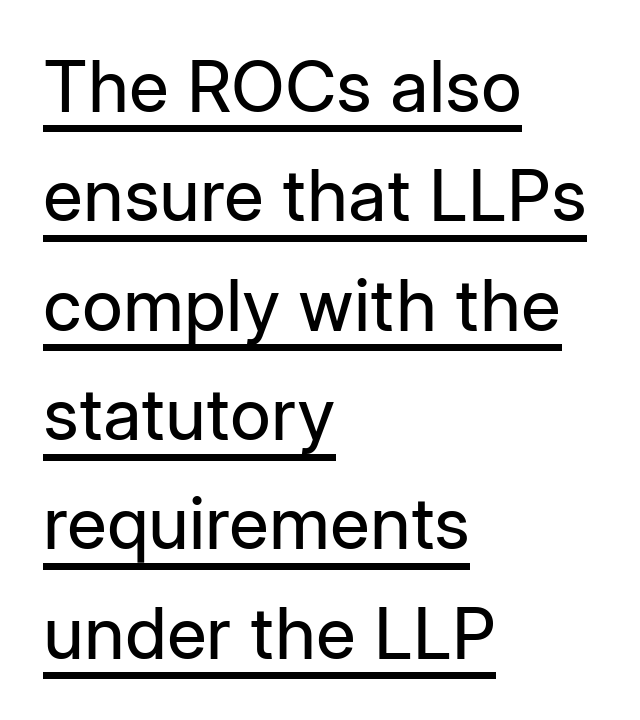
{"serif": "no", "italic": "no", "bold": "no", "weight": "regular", "width": "normal", "stroke_contrast": "low", "x_height": "medium", "monospaced": "no", "underline": "yes", "align": "left", "line_spacing": "normal", "line_spacing_ratio": 1.54, "letter_spacing": "normal", "letter_spacing_em": 0.0, "glyph_px": 71}
